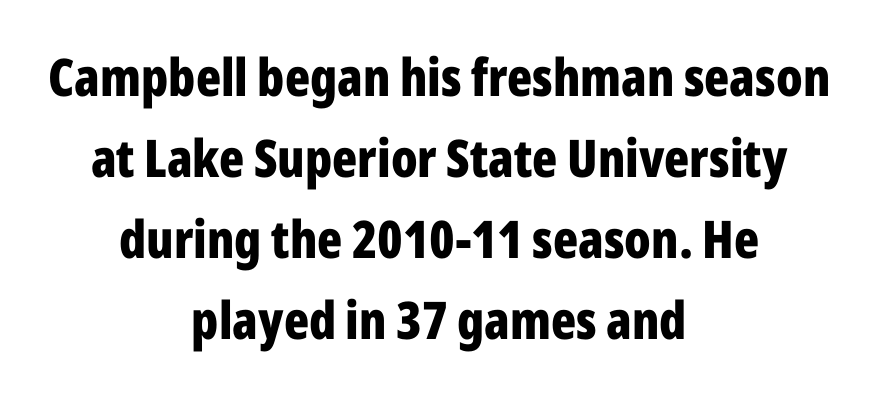
The image shows 52 px bold, condensed sans-serif type, upright; set centered, normal line spacing (1.56x), normal letter spacing, not underlined; low stroke contrast and a medium x-height.
